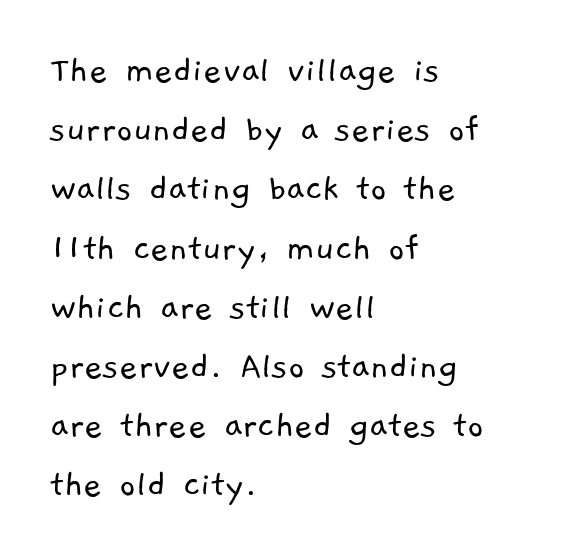
Q: Is the text bold? A: No.
Q: Is the typeface a serif or a sans-serif typeface? A: Sans-serif.
Q: Is the text underlined? A: No.
Q: How is the paragraph aligned? A: Left-aligned.
Q: Is the spacing between letters normal or unusually wide? A: Normal.
Q: Is the spacing between lines tight, normal or loose? A: Normal.
Q: Width (condensed, normal, or wide)? A: Normal.
Q: Stroke contrast? A: Low.
Q: x-height? A: Medium.
Q: Monospaced? A: No.
